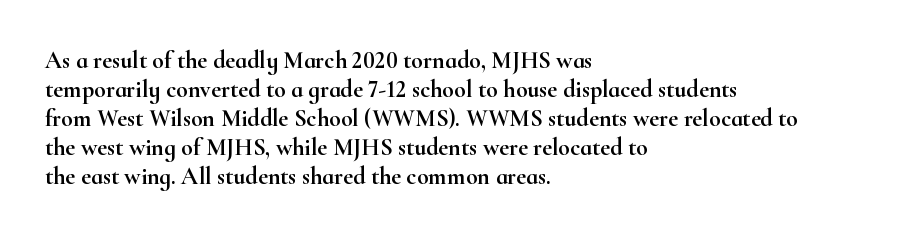
The image shows 24 px text type, upright; set left-aligned, line spacing 1.21x, normal letter spacing, not underlined.
